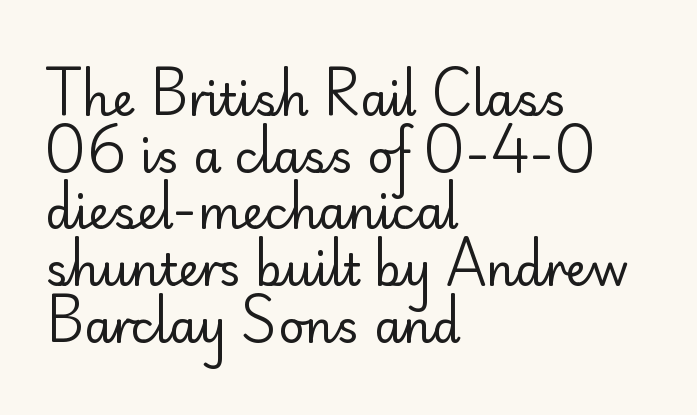
Q: Is the text bold? A: No.
Q: Is the text italic (slanted)? A: No, it is upright.
Q: Is the typeface a serif or a sans-serif typeface? A: Sans-serif.
Q: Is the text underlined? A: No.
Q: How is the paragraph aligned? A: Left-aligned.
Q: Is the spacing between letters normal or unusually wide? A: Normal.
Q: Is the spacing between lines tight, normal or loose? A: Normal.
Q: Width (condensed, normal, or wide)? A: Normal.
Q: Stroke contrast? A: Low.
Q: x-height? A: Small.
Q: Monospaced? A: No.
